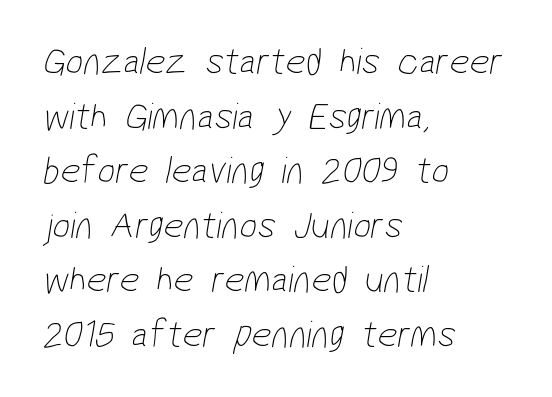
Q: Is the text bold? A: No.
Q: Is the typeface a serif or a sans-serif typeface? A: Sans-serif.
Q: Is the text underlined? A: No.
Q: How is the paragraph aligned? A: Left-aligned.
Q: Is the spacing between letters normal or unusually wide? A: Normal.
Q: Is the spacing between lines tight, normal or loose? A: Normal.
Q: Width (condensed, normal, or wide)? A: Condensed.
Q: Stroke contrast? A: Low.
Q: x-height? A: Medium.
Q: Monospaced? A: No.
